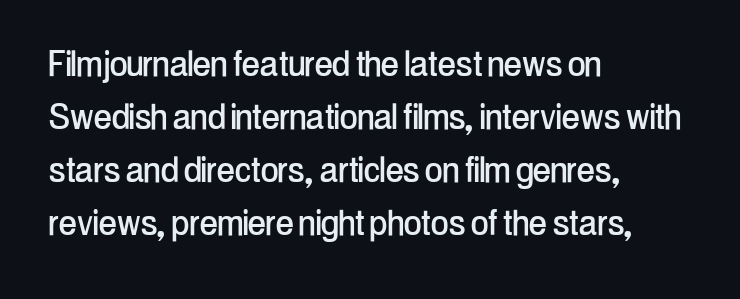
This rendering uses left alignment, leaving the right contour irregular. This is sans-serif lettering, the kind often seen on screens and signage. Bare-footed words on every line. You could not count columns in this text — the font is proportionally spaced. There is no visible air inserted between adjacent glyphs.
